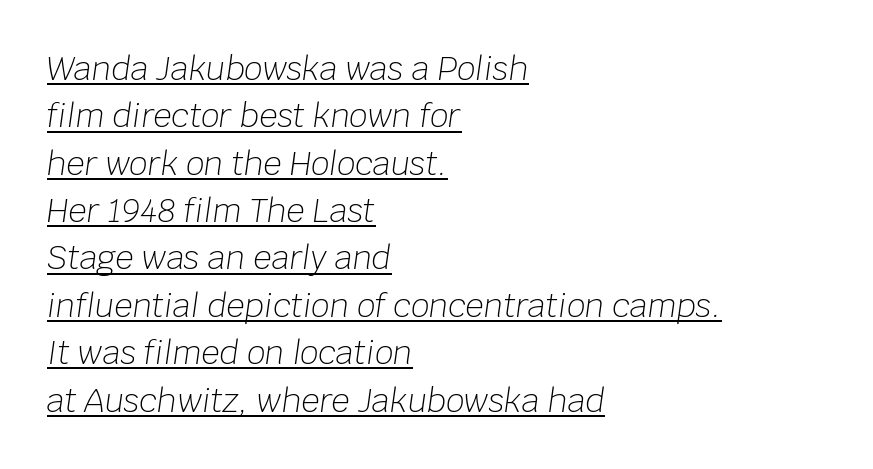
The image shows 32 px light type, italic (leaning right); set left-aligned, normal line spacing (1.48x), normal letter spacing, underlined; low stroke contrast and a large x-height.
